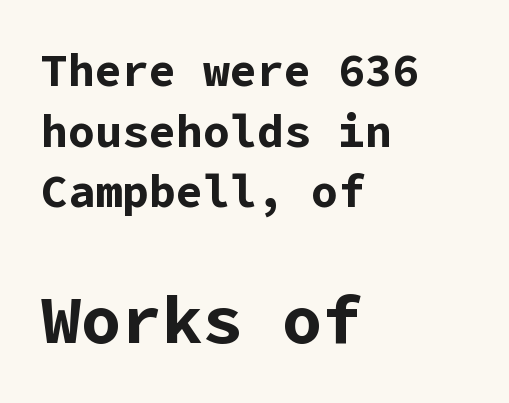
The image shows 67 px bold sans-serif type, upright; set left-aligned, normal line spacing (1.35x), normal letter spacing, not underlined; the second (bottom) block is 1.49x larger; low stroke contrast and a medium x-height.
